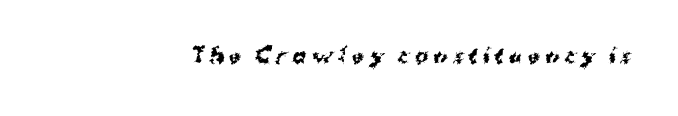
The image shows 20 px bold type; set unusually wide letter spacing (+0.26 em), not underlined.
